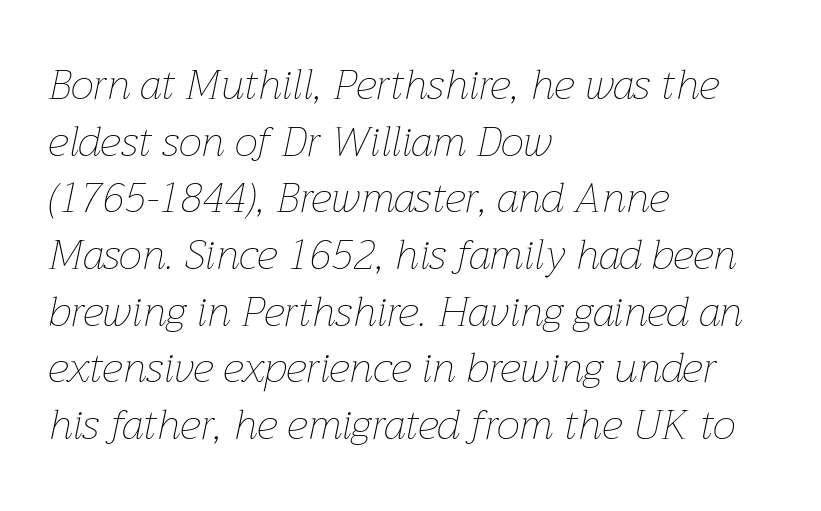
{"italic": "yes", "lean": "right", "slant_degrees": 12, "bold": "no", "weight": "thin", "width": "normal", "stroke_contrast": "low", "x_height": "medium", "monospaced": "no", "underline": "no", "align": "left", "line_spacing": "normal", "line_spacing_ratio": 1.35, "letter_spacing": "normal", "letter_spacing_em": 0.0, "glyph_px": 42}
